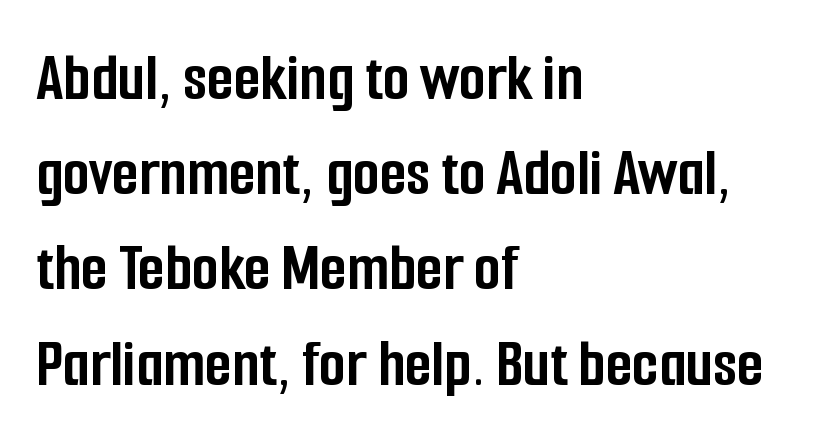
The baseline area is clear. Interline gaps are of average width in this sample. Italic? Not at all — the glyphs are vertical. This sample has the flowing, uneven cadence of proportional lettering. What stands out about the letter spacing? Nothing — it is the standard amount. Caption: multi-line text, flush left, ragged right.
